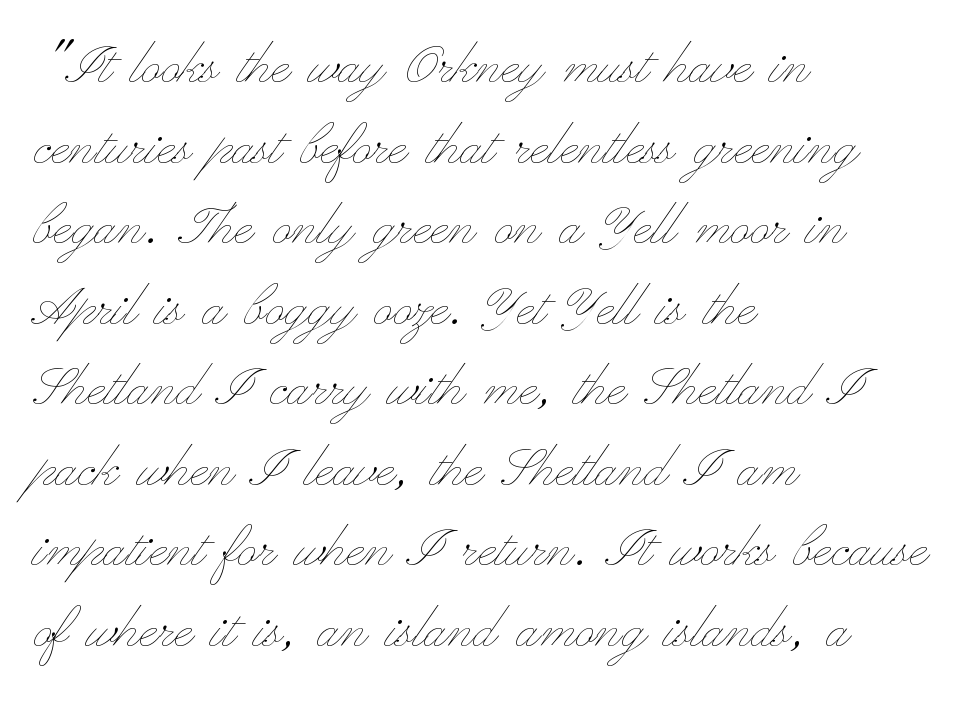
The image shows 66 px thin, wide type; set left-aligned, line spacing 1.22x, normal letter spacing, not underlined; low stroke contrast and a small x-height.
